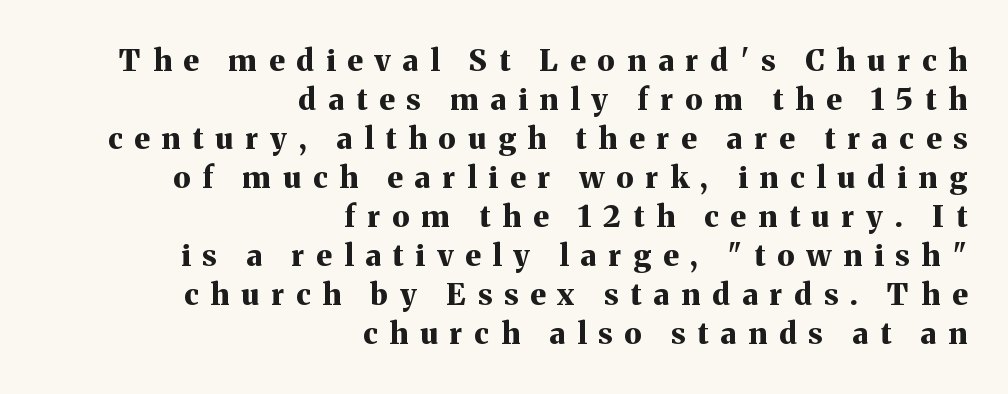
The image shows 30 px bold serif type, upright; set right-aligned, normal line spacing (1.3x), unusually wide letter spacing (+0.4 em), not underlined; medium stroke contrast and a medium x-height.
